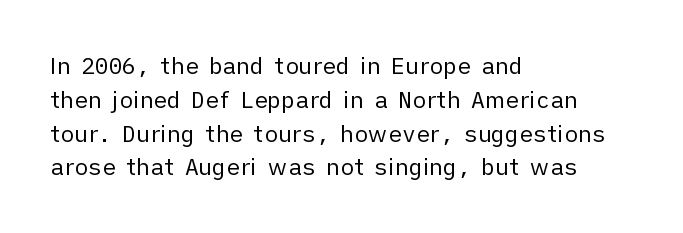
Just letters on the line, the space beneath them empty. Evenly set lines give the paragraph a standard silhouette. Heft: none added — not bold. Notice how the passage keeps a crisp vertical edge on the left only. No extra tracking has been applied to these lines. A roman cut, with each character standing at attention.
